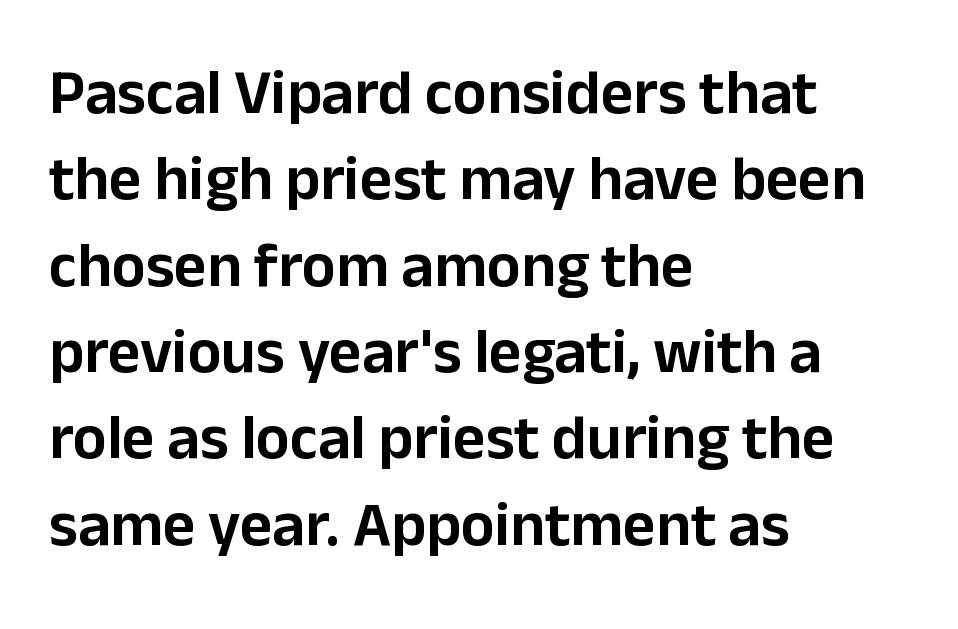
{"serif": "no", "italic": "no", "width": "normal", "stroke_contrast": "low", "x_height": "medium", "monospaced": "no", "underline": "no", "align": "left", "line_spacing": "normal", "line_spacing_ratio": 1.37, "letter_spacing": "normal", "letter_spacing_em": 0.0, "glyph_px": 63}
